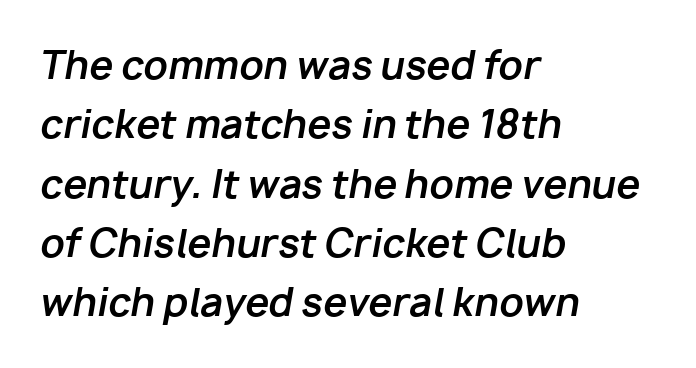
Q: Is the text bold? A: Yes.
Q: Is the text italic (slanted)? A: Yes, it leans right by about 10 degrees.
Q: Is the text underlined? A: No.
Q: How is the paragraph aligned? A: Left-aligned.
Q: Is the spacing between letters normal or unusually wide? A: Normal.
Q: Is the spacing between lines tight, normal or loose? A: Normal.
Q: Width (condensed, normal, or wide)? A: Normal.
Q: Stroke contrast? A: Low.
Q: x-height? A: Medium.
Q: Monospaced? A: No.
